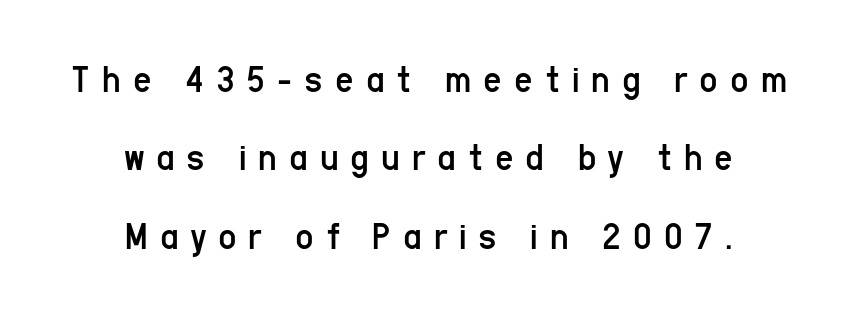
{"serif": "no", "italic": "no", "bold": "no", "weight": "regular", "width": "condensed", "stroke_contrast": "low", "x_height": "medium", "monospaced": "no", "underline": "no", "align": "center", "line_spacing": "loose", "line_spacing_ratio": 1.96, "letter_spacing": "wide", "letter_spacing_em": 0.3, "glyph_px": 40}
